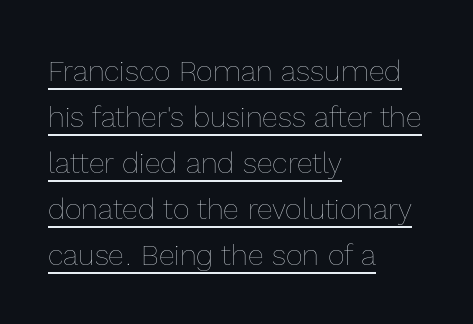
Q: Is the text bold? A: No.
Q: Is the text italic (slanted)? A: No, it is upright.
Q: Is the text underlined? A: Yes.
Q: How is the paragraph aligned? A: Left-aligned.
Q: Is the spacing between letters normal or unusually wide? A: Normal.
Q: Is the spacing between lines tight, normal or loose? A: Normal.
Q: Width (condensed, normal, or wide)? A: Normal.
Q: x-height? A: Medium.
Q: Monospaced? A: No.
